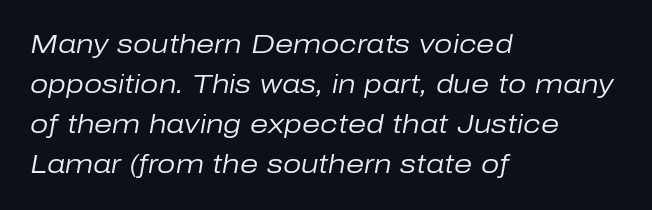
The image shows 26 px text type, italic (leaning right); set left-aligned, normal line spacing (1.54x), normal letter spacing, not underlined.
